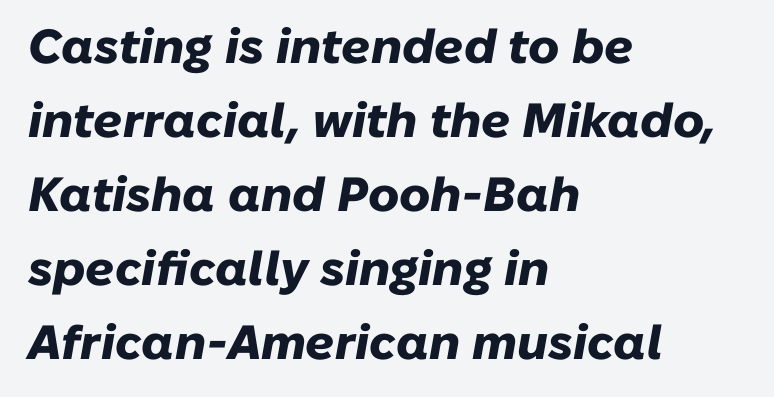
Q: Is the text bold? A: Yes.
Q: Is the text italic (slanted)? A: Yes, it leans right by about 10 degrees.
Q: Is the text underlined? A: No.
Q: How is the paragraph aligned? A: Left-aligned.
Q: Is the spacing between letters normal or unusually wide? A: Normal.
Q: Is the spacing between lines tight, normal or loose? A: Normal.
Q: Width (condensed, normal, or wide)? A: Normal.
Q: Stroke contrast? A: Low.
Q: x-height? A: Medium.
Q: Monospaced? A: No.
